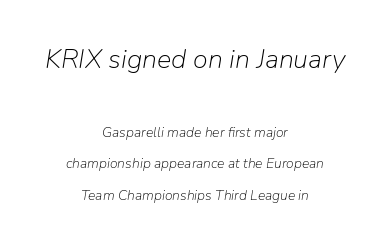
Q: Is the text bold? A: No.
Q: Is the text italic (slanted)? A: Yes, it leans right by about 9 degrees.
Q: Is the text underlined? A: No.
Q: How is the paragraph aligned? A: Centered.
Q: Is the spacing between letters normal or unusually wide? A: Normal.
Q: Is the spacing between lines tight, normal or loose? A: Loose.
Q: Which block of text is set in a larger size, the first (top) or the second (bottom)? A: The first (top) one.
